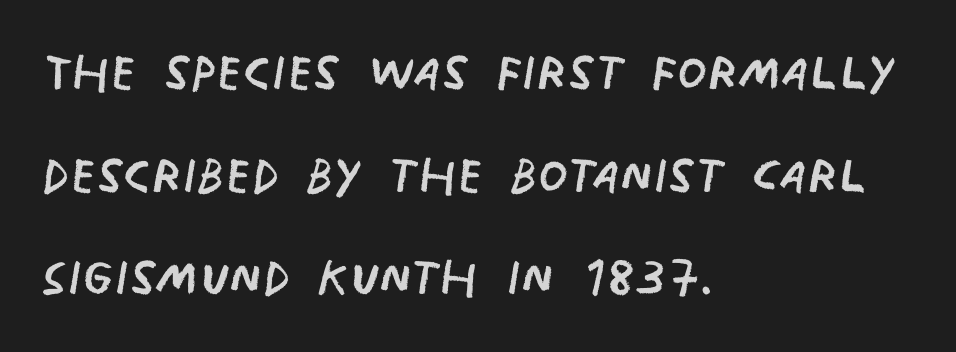
The image shows 68 px regular-weight, condensed sans-serif type; set left-aligned, normal line spacing (1.51x), normal letter spacing, not underlined; low stroke contrast and a large x-height.
